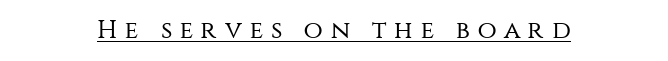
The image shows 25 px text type, upright; set centered, unusually wide letter spacing (+0.31 em), underlined.
